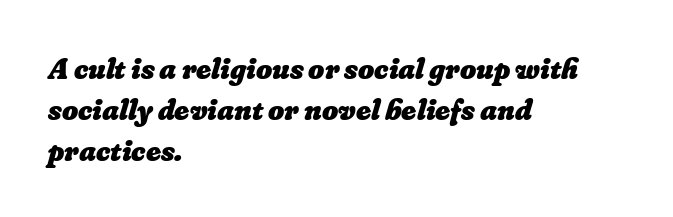
Character widths vary here, with narrow letters taking less room than wide ones. The rendering keeps characters at their native spacing. The passage is arranged the way most books set body copy — flush left. Set as a true bold cut, around the 700 mark. Any mark beneath the type? The region is blank.
